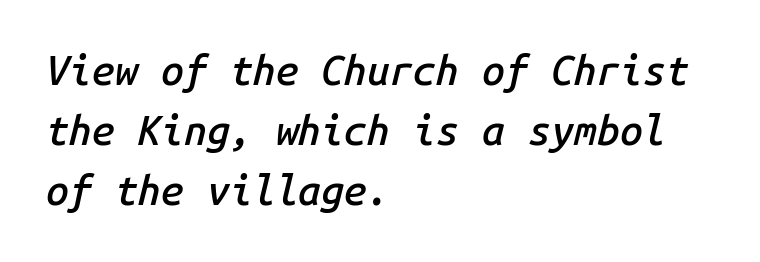
The image shows 41 px semibold type, italic (leaning right), monospaced; set left-aligned, normal line spacing (1.46x), normal letter spacing, not underlined; low stroke contrast and a medium x-height.
